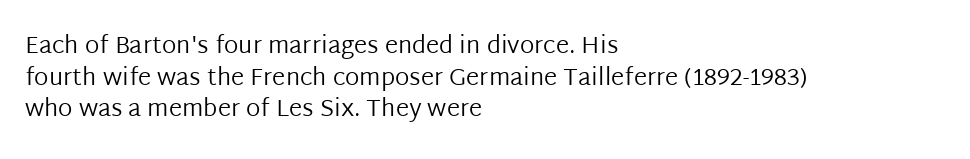
Q: Is the text bold? A: No.
Q: Is the text italic (slanted)? A: No, it is upright.
Q: Is the text underlined? A: No.
Q: How is the paragraph aligned? A: Left-aligned.
Q: Is the spacing between letters normal or unusually wide? A: Normal.
Q: Is the spacing between lines tight, normal or loose? A: Normal.
